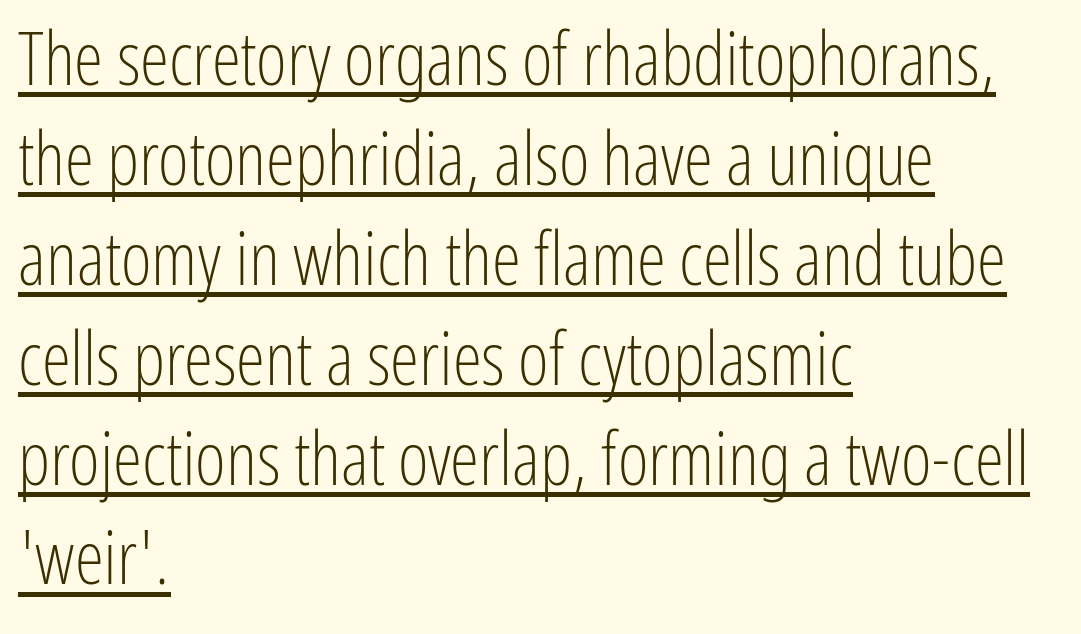
The image shows 74 px light, condensed sans-serif type, upright; set left-aligned, normal line spacing (1.35x), normal letter spacing, underlined; low stroke contrast and a medium x-height.
